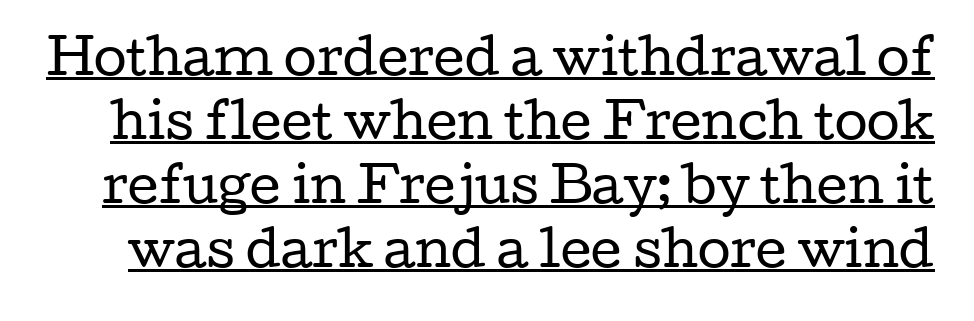
Descenders here cross a horizontal rule under the line. No extra tracking has been applied to these lines. This is roman type, the default non-slanted kind. The cut favours lightness, reaching ordinary text weight at its darkest. Compared with typical paragraphs, the rows here are spaced about the same. Typographically, this falls in the serif category.
